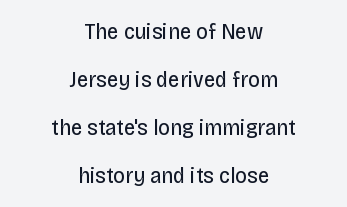
{"italic": "no", "bold": "no", "underline": "no", "align": "center", "line_spacing": "loose", "line_spacing_ratio": 2.08, "letter_spacing": "normal", "letter_spacing_em": 0.0, "glyph_px": 23}
